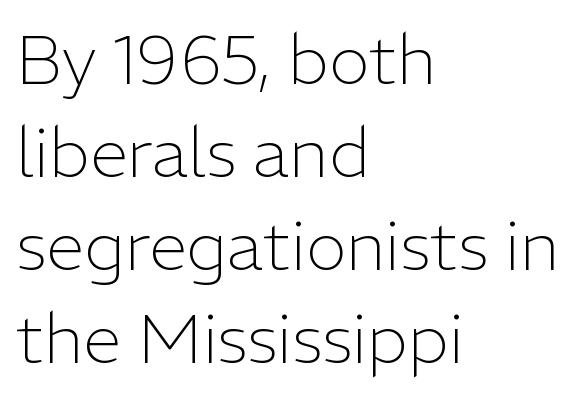
{"serif": "no", "italic": "no", "bold": "no", "weight": "light", "width": "normal", "stroke_contrast": "low", "x_height": "medium", "monospaced": "no", "underline": "no", "align": "left", "line_spacing": "normal", "line_spacing_ratio": 1.35, "letter_spacing": "normal", "letter_spacing_em": 0.0, "glyph_px": 69}
